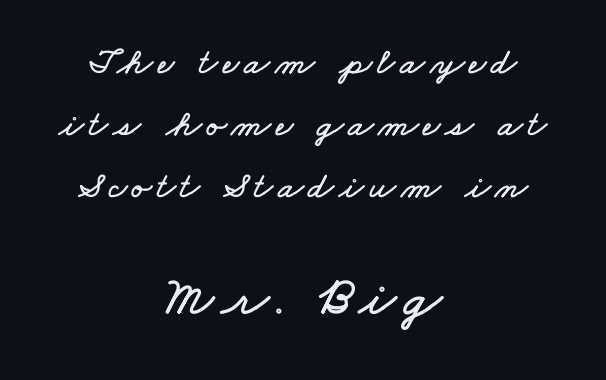
The image shows 55 px wide type; set centered, normal line spacing (1.67x), not underlined; the second (bottom) block is 1.49x larger; low stroke contrast and a small x-height.
